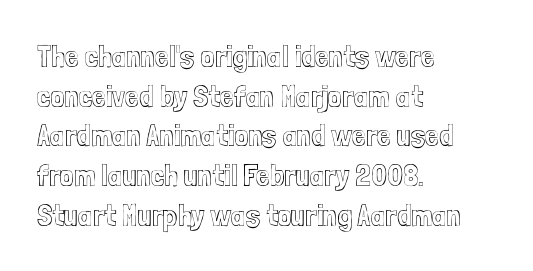
{"italic": "no", "width": "condensed", "x_height": "medium", "monospaced": "no", "underline": "no", "align": "left", "line_spacing": "normal", "line_spacing_ratio": 1.28, "letter_spacing": "normal", "letter_spacing_em": 0.0, "glyph_px": 31}
